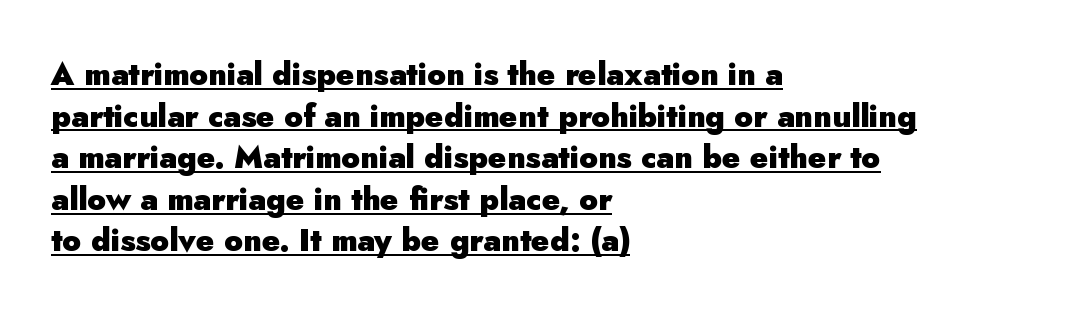
The image shows 31 px heavy sans-serif type, upright; set left-aligned, normal line spacing (1.34x), normal letter spacing, underlined; low stroke contrast and a small x-height.
